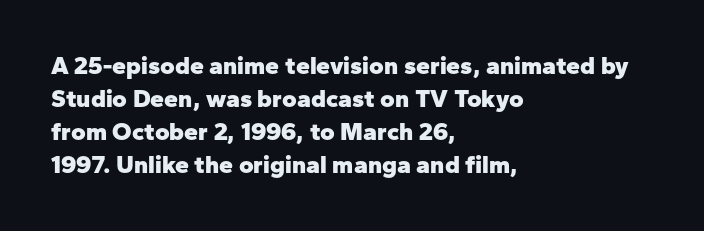
{"italic": "no", "bold": "yes", "underline": "no", "align": "left", "line_spacing": "normal", "line_spacing_ratio": 1.32, "letter_spacing": "normal", "letter_spacing_em": 0.0, "glyph_px": 25}
